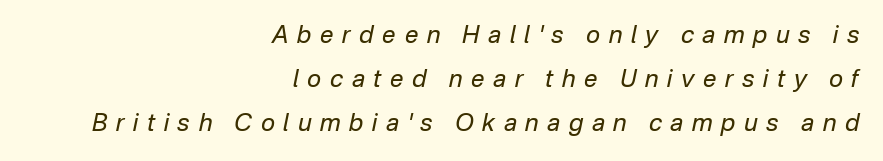
Q: Is the text bold? A: No.
Q: Is the text italic (slanted)? A: Yes, it leans right by about 12 degrees.
Q: Is the text underlined? A: No.
Q: How is the paragraph aligned? A: Right-aligned.
Q: Is the spacing between letters normal or unusually wide? A: Unusually wide.
